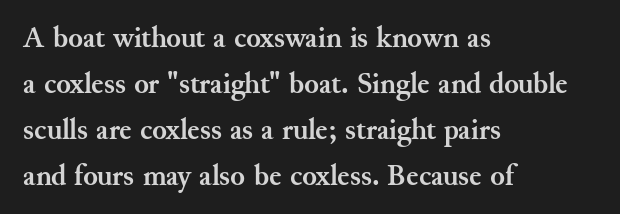
Q: Is the text bold? A: Yes.
Q: Is the text italic (slanted)? A: No, it is upright.
Q: Is the typeface a serif or a sans-serif typeface? A: Serif.
Q: Is the text underlined? A: No.
Q: How is the paragraph aligned? A: Left-aligned.
Q: Is the spacing between letters normal or unusually wide? A: Normal.
Q: Is the spacing between lines tight, normal or loose? A: Normal.
Q: Width (condensed, normal, or wide)? A: Normal.
Q: Stroke contrast? A: Medium.
Q: x-height? A: Small.
Q: Monospaced? A: No.
